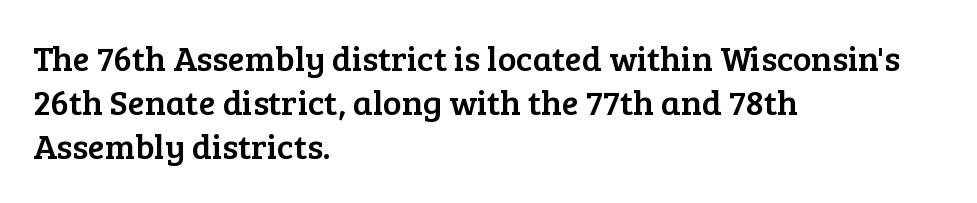
Q: Is the text italic (slanted)? A: No, it is upright.
Q: Is the typeface a serif or a sans-serif typeface? A: Serif.
Q: Is the text underlined? A: No.
Q: How is the paragraph aligned? A: Left-aligned.
Q: Is the spacing between letters normal or unusually wide? A: Normal.
Q: Is the spacing between lines tight, normal or loose? A: Normal.
Q: Width (condensed, normal, or wide)? A: Normal.
Q: Stroke contrast? A: Low.
Q: x-height? A: Medium.
Q: Monospaced? A: No.
